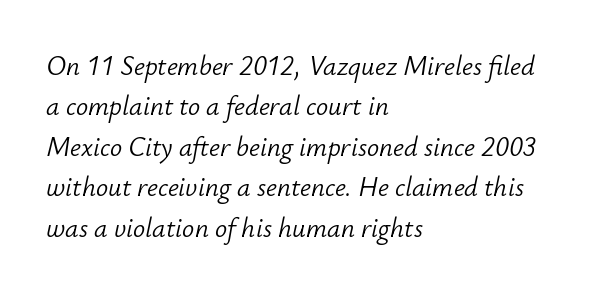
The face used here is rendered with its standard letterfit. Underlining? Definitely not there. The lettering tilts uniformly, giving the passage an italic look. The lines are quadded left. The weight would be labelled regular, book, light, or lighter still.
